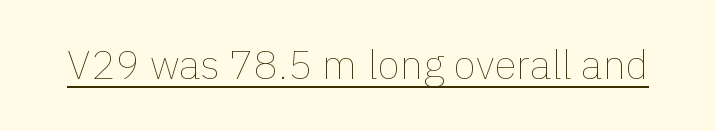
What stands out about the letter spacing? Nothing — it is the standard amount. Quick note: not italic, upright. The face used here is proportionally spaced, like ordinary book or web type. Ink coverage per letter is moderate at most. A typographer would call this underscored text.
